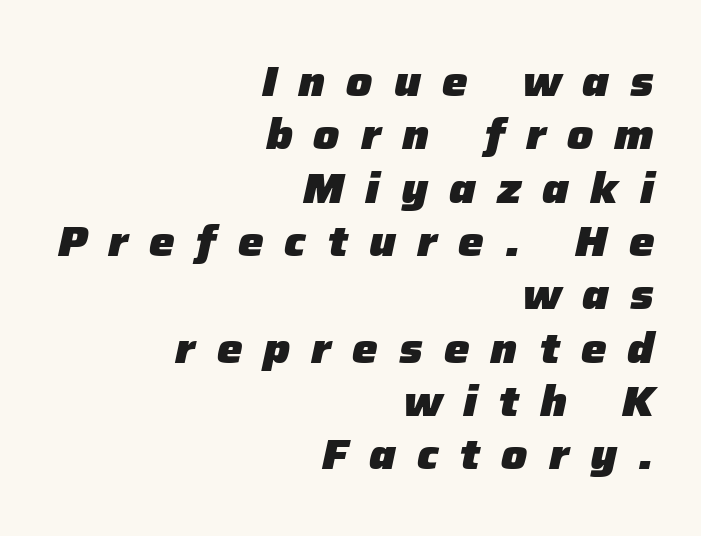
{"italic": "yes", "lean": "right", "slant_degrees": 12, "bold": "yes", "weight": "heavy", "width": "normal", "stroke_contrast": "low", "x_height": "medium", "monospaced": "no", "underline": "no", "align": "right", "line_spacing_ratio": 1.24, "letter_spacing": "wide", "letter_spacing_em": 0.49, "glyph_px": 43}
